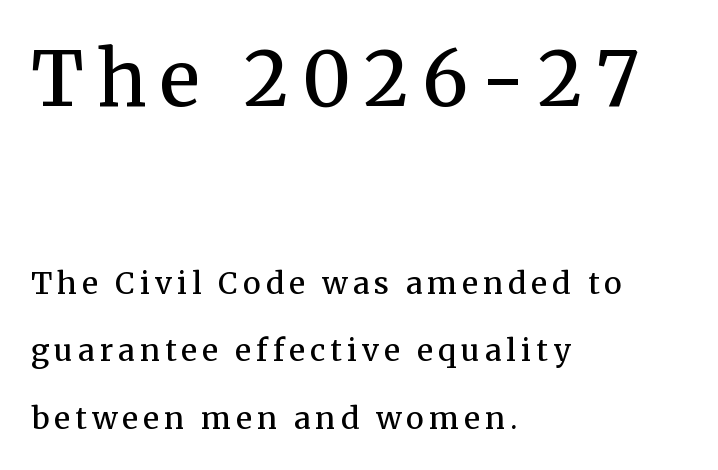
A typesetter would call this proportional, since set widths differ per character. A typesetter would call this leading open, well beyond the default. Is there any slant? The stems are plumb. The glyphs in this specimen are seriffed. Alignment: flush left. On the weight axis this lands at semibold, roughly 600.
